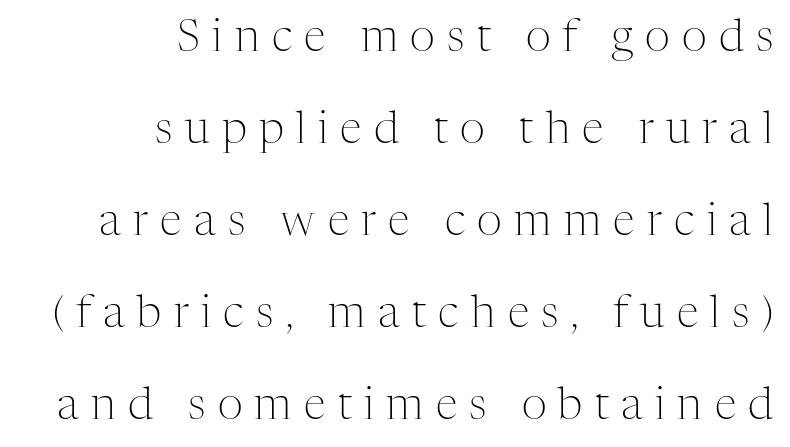
The image shows 44 px light serif type, upright; set right-aligned, loose line spacing (2.09x), unusually wide letter spacing (+0.28 em), not underlined; medium stroke contrast and a medium x-height.
